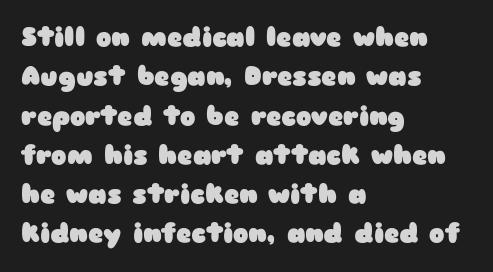
The image shows 26 px bold type, upright; set left-aligned, normal line spacing (1.51x), normal letter spacing, not underlined.
